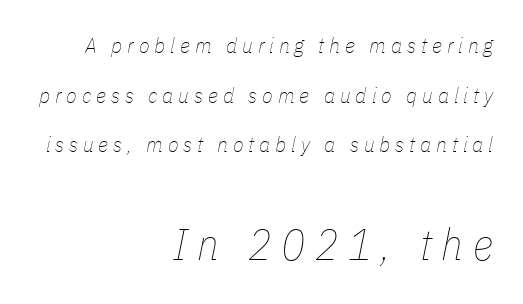
The image shows 44 px thin, condensed type, italic (leaning right); set right-aligned, loose line spacing (2.26x), unusually wide letter spacing (+0.22 em), not underlined; the second (bottom) block is 2.0x larger; low stroke contrast and a medium x-height.
